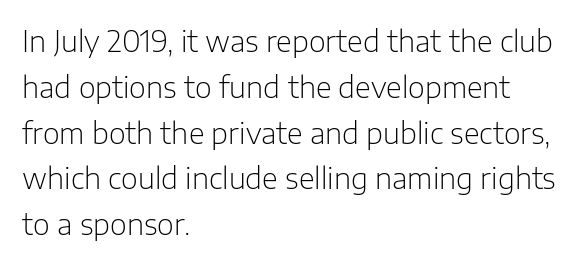
The image shows 29 px light sans-serif type, upright; set left-aligned, normal line spacing (1.58x), normal letter spacing, not underlined; low stroke contrast and a medium x-height.
